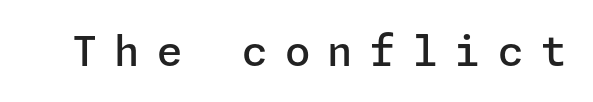
{"serif": "no", "italic": "no", "bold": "semi", "weight": "semibold", "width": "normal", "stroke_contrast": "low", "x_height": "medium", "underline": "no", "letter_spacing": "wide", "letter_spacing_em": 0.42, "glyph_px": 41}
